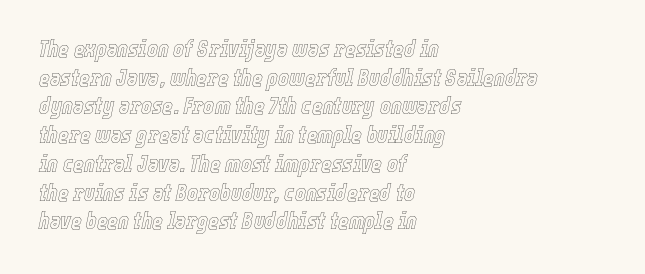
Q: Is the text italic (slanted)? A: Yes, it leans right by about 12 degrees.
Q: Is the text underlined? A: No.
Q: How is the paragraph aligned? A: Left-aligned.
Q: Is the spacing between letters normal or unusually wide? A: Normal.
Q: Is the spacing between lines tight, normal or loose? A: Normal.
